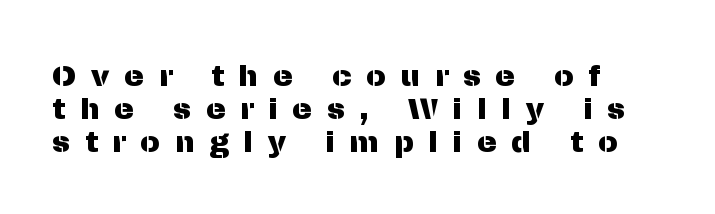
Q: Is the text italic (slanted)? A: No, it is upright.
Q: Is the typeface a serif or a sans-serif typeface? A: Sans-serif.
Q: Is the text underlined? A: No.
Q: How is the paragraph aligned? A: Left-aligned.
Q: Is the spacing between letters normal or unusually wide? A: Unusually wide.
Q: Is the spacing between lines tight, normal or loose? A: Tight.
Q: Width (condensed, normal, or wide)? A: Normal.
Q: Stroke contrast? A: Medium.
Q: x-height? A: Medium.
Q: Monospaced? A: No.
